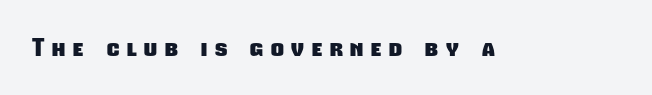
Q: Is the text bold? A: Yes.
Q: Is the text underlined? A: No.
Q: Is the spacing between letters normal or unusually wide? A: Unusually wide.
